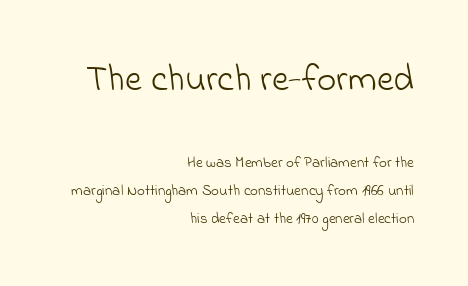
Q: Is the text bold? A: No.
Q: Is the typeface a serif or a sans-serif typeface? A: Sans-serif.
Q: Is the text underlined? A: No.
Q: How is the paragraph aligned? A: Right-aligned.
Q: Is the spacing between letters normal or unusually wide? A: Normal.
Q: Which block of text is set in a larger size, the first (top) or the second (bottom)? A: The first (top) one.
Q: Width (condensed, normal, or wide)? A: Normal.
Q: Stroke contrast? A: Low.
Q: x-height? A: Small.
Q: Monospaced? A: No.
